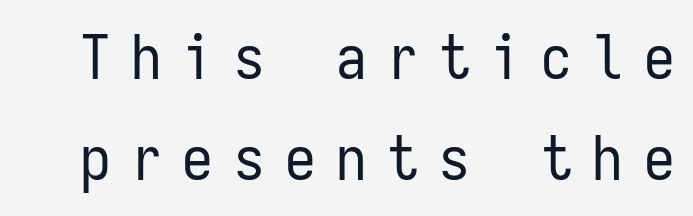
A typesetter would label this face a sans. Tracking value appears strongly positive — letters spread wide. Decoration check: the copy has no underline. Monospaced: the letters line up in strict vertical columns.
